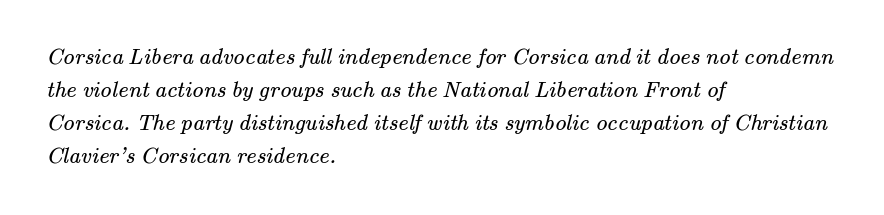
{"bold": "no", "underline": "no", "align": "left", "line_spacing": "normal", "line_spacing_ratio": 1.43, "letter_spacing": "normal", "letter_spacing_em": 0.0, "glyph_px": 23}
